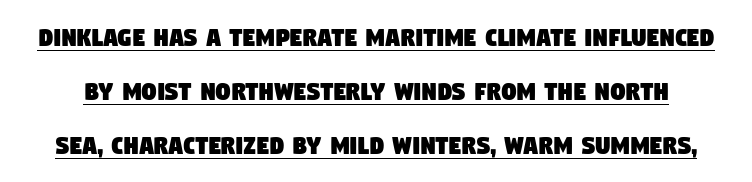
{"serif": "no", "width": "condensed", "stroke_contrast": "low", "x_height": "large", "monospaced": "no", "underline": "yes", "line_spacing_ratio": 1.86, "letter_spacing": "normal", "letter_spacing_em": 0.0, "glyph_px": 29}
